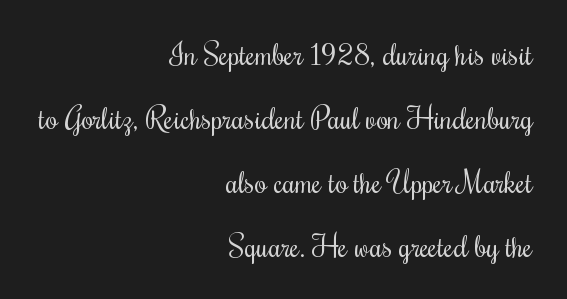
Q: Is the text bold? A: No.
Q: Is the text italic (slanted)? A: Yes.
Q: Is the typeface a serif or a sans-serif typeface? A: Serif.
Q: Is the text underlined? A: No.
Q: How is the paragraph aligned? A: Right-aligned.
Q: Is the spacing between letters normal or unusually wide? A: Normal.
Q: Is the spacing between lines tight, normal or loose? A: Loose.
Q: Width (condensed, normal, or wide)? A: Condensed.
Q: Stroke contrast? A: Medium.
Q: x-height? A: Small.
Q: Monospaced? A: No.
